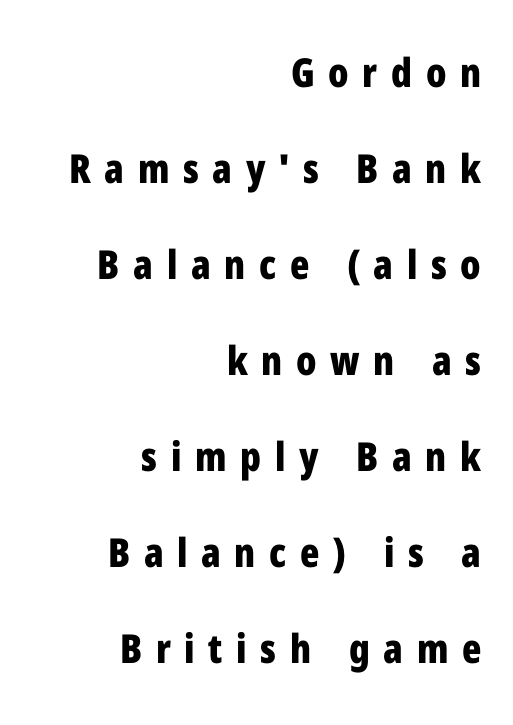
Q: Is the text bold? A: Yes.
Q: Is the text italic (slanted)? A: No, it is upright.
Q: Is the typeface a serif or a sans-serif typeface? A: Sans-serif.
Q: Is the text underlined? A: No.
Q: How is the paragraph aligned? A: Right-aligned.
Q: Is the spacing between letters normal or unusually wide? A: Unusually wide.
Q: Is the spacing between lines tight, normal or loose? A: Loose.
Q: Width (condensed, normal, or wide)? A: Condensed.
Q: Stroke contrast? A: Low.
Q: x-height? A: Medium.
Q: Monospaced? A: No.
